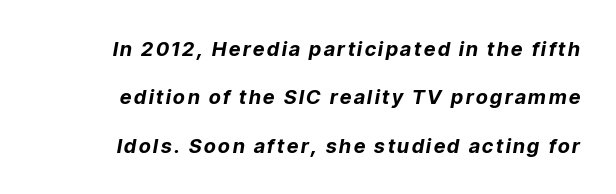
The letters are slanted; this is an italic face. Just letters on the line, the space beneath them empty. A dark, heavy texture on the line: the type is bold. If you measured baseline to baseline, you'd find a long distance.
